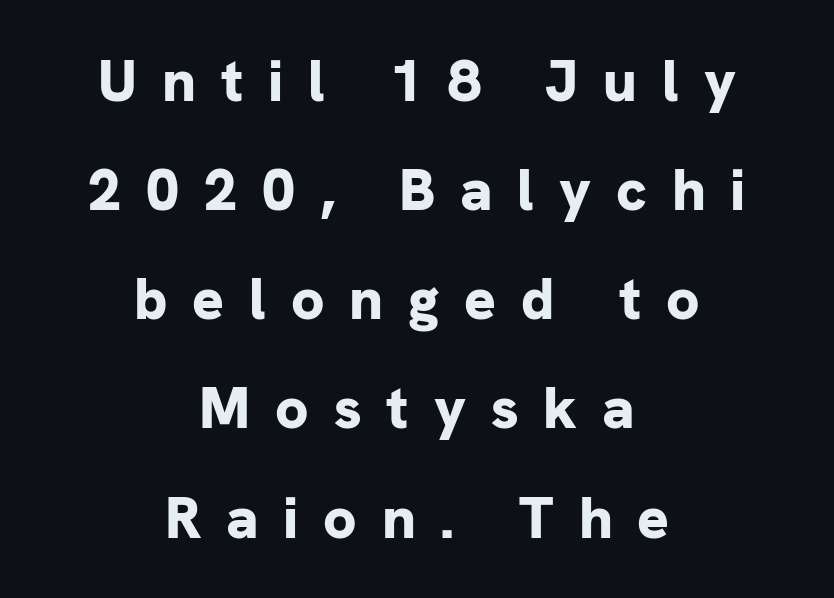
{"serif": "no", "italic": "no", "bold": "yes", "weight": "bold", "width": "normal", "stroke_contrast": "low", "x_height": "medium", "monospaced": "no", "underline": "no", "align": "center", "line_spacing_ratio": 1.85, "letter_spacing": "wide", "letter_spacing_em": 0.42, "glyph_px": 59}
